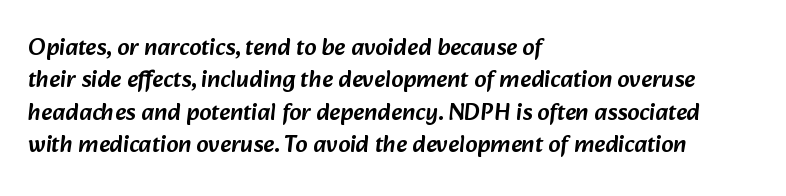
Notice how the passage keeps a crisp vertical edge on the left only. Descenders are the only things crossing below the line. Glyph-to-glyph distance matches everyday printed text. A normal amount of white space separates one row of letters from the next.
